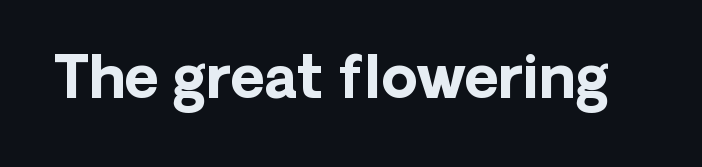
Proportional: the letters do not fall into vertical columns. These lines were composed using upright roman letters. Quick note: underline off. Look at the bottom of the vertical strokes: they stop flat, with no serifs. Look at the stroke-to-counter ratio: heavy, a bold.
